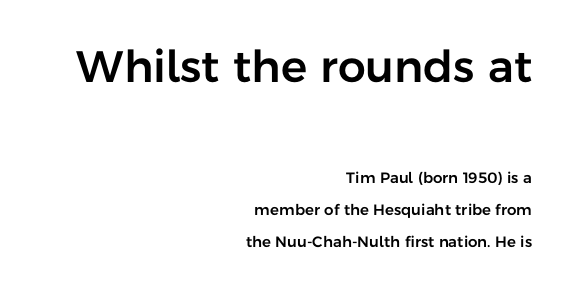
{"serif": "no", "italic": "no", "width": "normal", "stroke_contrast": "low", "x_height": "medium", "monospaced": "no", "underline": "no", "align": "right", "line_spacing": "loose", "line_spacing_ratio": 2.13, "letter_spacing": "normal", "letter_spacing_em": 0.0, "larger_block": "first", "size_ratio": 2.93, "glyph_px": 44}
